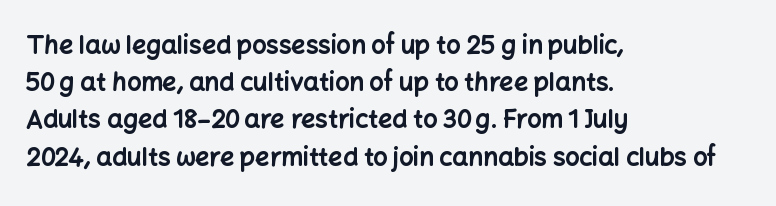
Italic: no, the glyphs are upright roman. Weight: bold. A typesetter would call this zero additional tracking. Does the copy run flush right? No — it runs flush left. In terms of leading, this rendering sits right in the middle. Quick note: underline off.
